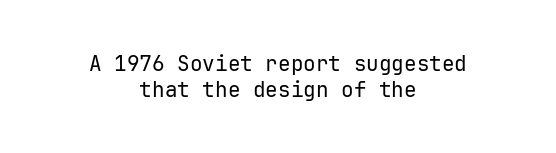
The passage shown is not underscored anywhere. Vertical stems look standard width or narrower in stroke. A student would call this center alignment; a typographer would say set centered. What stands out about the letter spacing? Nothing — it is the standard amount. A roman cut, with each character standing at attention.
